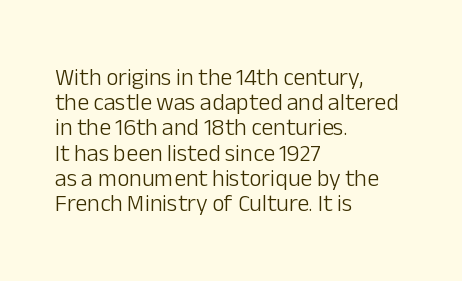
The image shows 24 px text type, upright; set left-aligned, tight line spacing (1.05x), normal letter spacing, not underlined.
